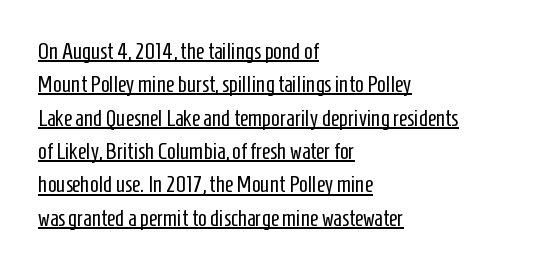
Q: Is the text bold? A: No.
Q: Is the text italic (slanted)? A: No, it is upright.
Q: Is the text underlined? A: Yes.
Q: How is the paragraph aligned? A: Left-aligned.
Q: Is the spacing between letters normal or unusually wide? A: Normal.
Q: Is the spacing between lines tight, normal or loose? A: Normal.
